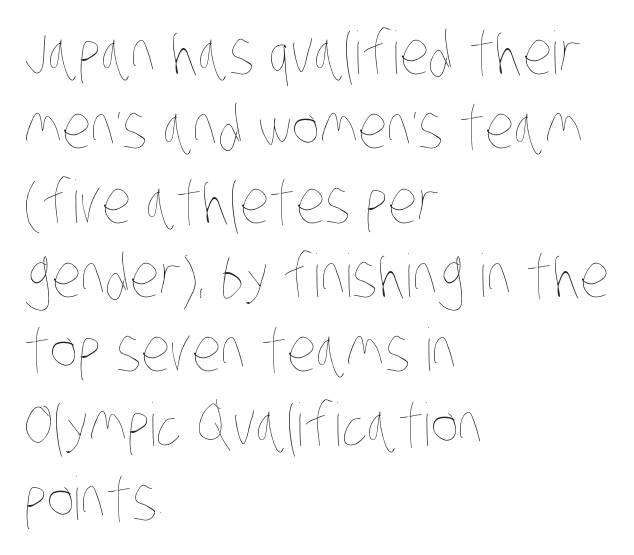
The gaps between neighbouring characters are ordinary and unremarkable. These glyphs show unthickened strokes, regular width or finer. Compared with a centered layout, this one pins lines to the left instead. Leading: standard. Underline: absent.
